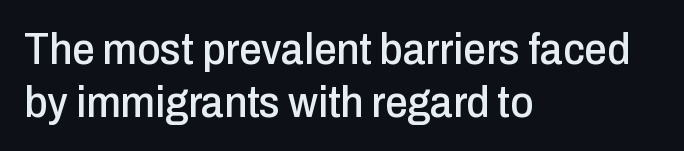
{"serif": "no", "italic": "no", "width": "condensed", "stroke_contrast": "low", "x_height": "medium", "monospaced": "no", "underline": "no", "align": "left", "line_spacing_ratio": 1.17, "letter_spacing": "normal", "letter_spacing_em": 0.0, "glyph_px": 45}
